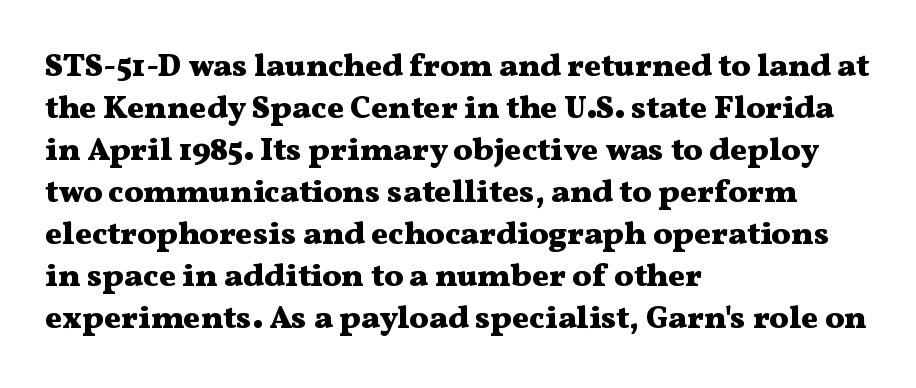
{"serif": "yes", "italic": "no", "bold": "yes", "weight": "heavy", "width": "wide", "stroke_contrast": "medium", "x_height": "medium", "monospaced": "no", "underline": "no", "align": "left", "line_spacing": "normal", "line_spacing_ratio": 1.31, "letter_spacing": "normal", "letter_spacing_em": 0.0, "glyph_px": 32}
